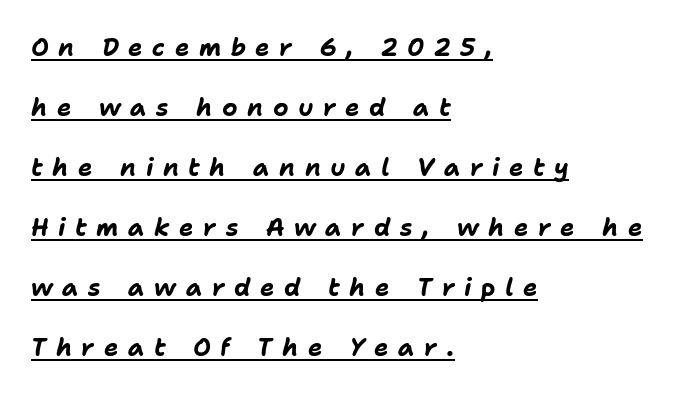
{"italic": "yes", "lean": "right", "slant_degrees": 11, "bold": "yes", "underline": "yes", "align": "left", "line_spacing": "loose", "line_spacing_ratio": 2.5, "letter_spacing": "wide", "letter_spacing_em": 0.4, "glyph_px": 24}
